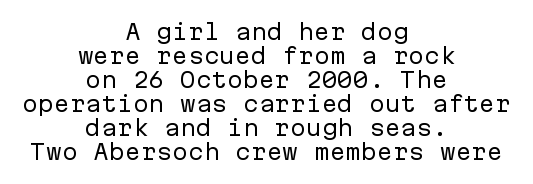
Q: Is the text bold? A: No.
Q: Is the text italic (slanted)? A: No, it is upright.
Q: Is the text underlined? A: No.
Q: How is the paragraph aligned? A: Centered.
Q: Is the spacing between letters normal or unusually wide? A: Normal.
Q: Is the spacing between lines tight, normal or loose? A: Tight.
